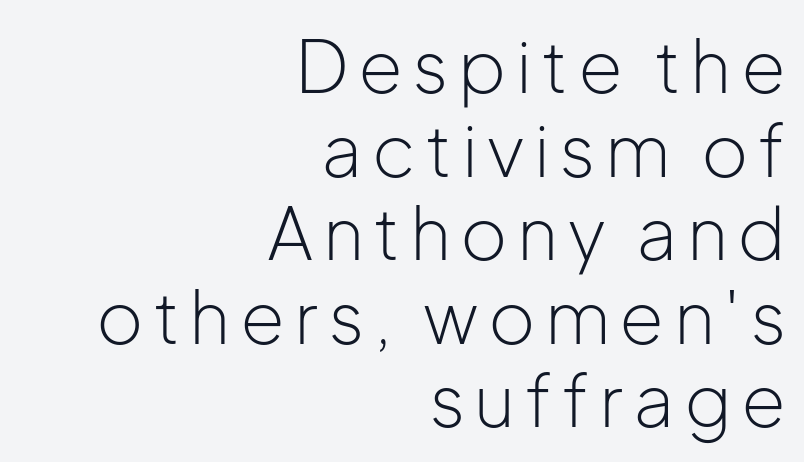
{"serif": "no", "italic": "no", "bold": "no", "weight": "light", "width": "normal", "stroke_contrast": "low", "x_height": "medium", "monospaced": "no", "underline": "no", "align": "right", "line_spacing_ratio": 1.16, "glyph_px": 72}
